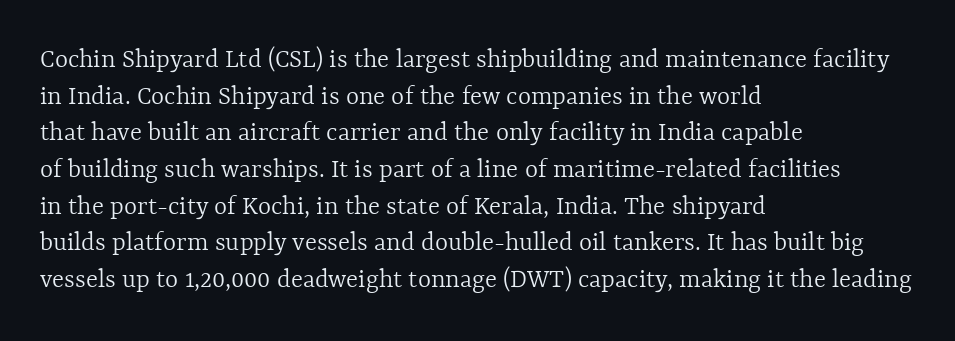
The image shows 28 px light type, upright; set left-aligned, normal line spacing (1.31x), normal letter spacing, not underlined; a medium x-height.
